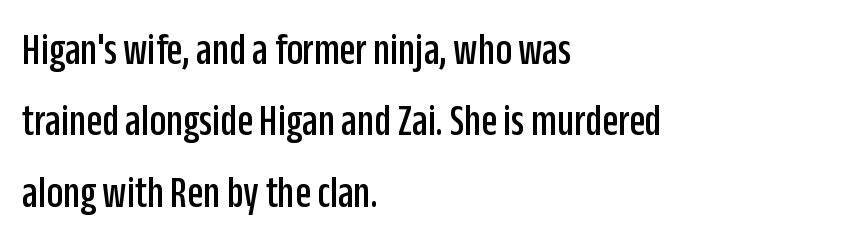
Is the block centered? No — it sits flush against the left margin. Does the lettering tilt? It doesn't — this is upright. Spacing verdict: proportional, widths tailored to each character. Observe the absence of serifs on each vertical stroke in this sample.
